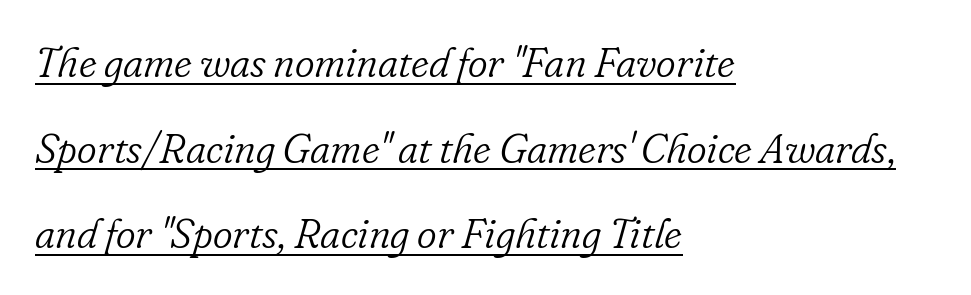
The image shows 42 px light serif type, italic (leaning right); set left-aligned, loose line spacing (2.04x), normal letter spacing, underlined; low stroke contrast and a small x-height.
